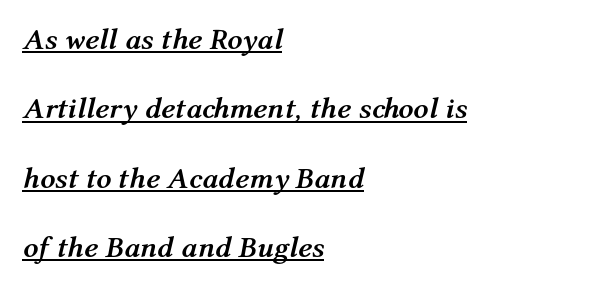
These lines are rendered in a variable-pitch font. The sample has been set heavy, in full bold. This is oblique type, the kind used for emphasis or titles. Standard letterfit; no display-style spreading of the glyphs. The space between consecutive lines is lavish.
